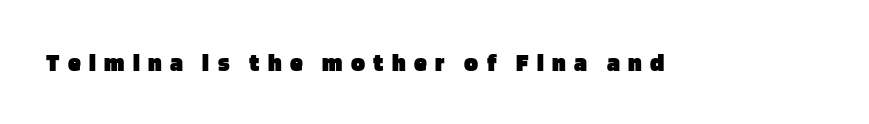
The image shows 26 px bold type, upright; set unusually wide letter spacing (+0.32 em), not underlined.
